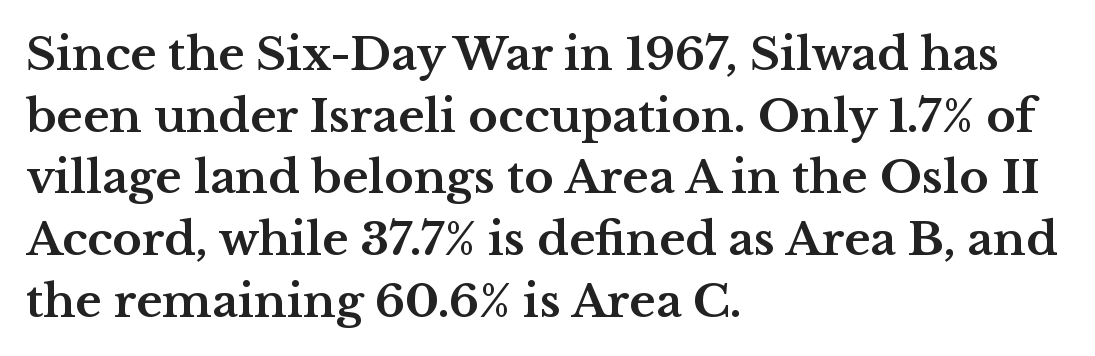
Q: Is the text bold? A: Yes.
Q: Is the text italic (slanted)? A: No, it is upright.
Q: Is the typeface a serif or a sans-serif typeface? A: Serif.
Q: Is the text underlined? A: No.
Q: How is the paragraph aligned? A: Left-aligned.
Q: Is the spacing between letters normal or unusually wide? A: Normal.
Q: Is the spacing between lines tight, normal or loose? A: Normal.
Q: Width (condensed, normal, or wide)? A: Wide.
Q: Stroke contrast? A: Medium.
Q: x-height? A: Medium.
Q: Monospaced? A: No.
